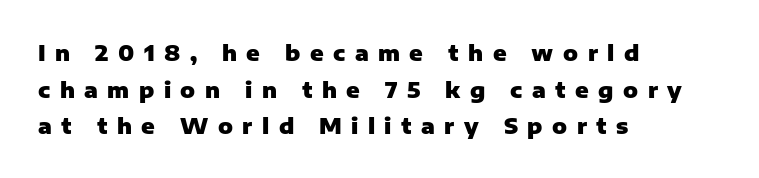
Q: Is the text bold? A: Yes.
Q: Is the text italic (slanted)? A: No, it is upright.
Q: Is the text underlined? A: No.
Q: How is the paragraph aligned? A: Left-aligned.
Q: Is the spacing between letters normal or unusually wide? A: Unusually wide.
Q: Is the spacing between lines tight, normal or loose? A: Normal.
